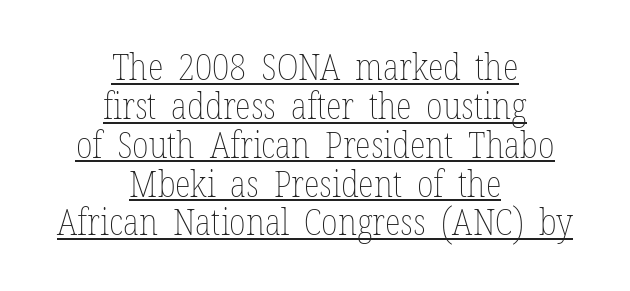
Q: Is the text bold? A: No.
Q: Is the text italic (slanted)? A: No, it is upright.
Q: Is the text underlined? A: Yes.
Q: How is the paragraph aligned? A: Centered.
Q: Is the spacing between letters normal or unusually wide? A: Normal.
Q: Is the spacing between lines tight, normal or loose? A: Tight.
Q: Width (condensed, normal, or wide)? A: Condensed.
Q: Stroke contrast? A: Low.
Q: x-height? A: Medium.
Q: Monospaced? A: No.
